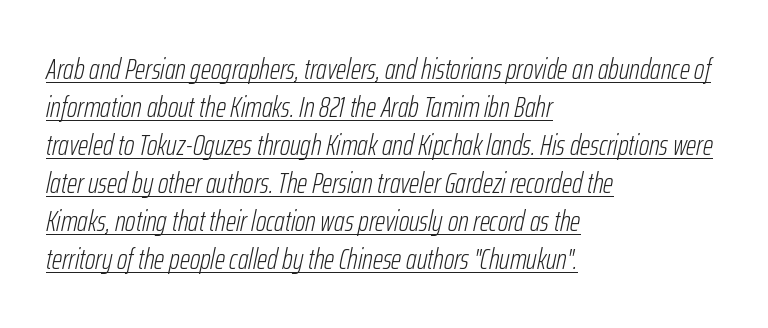
The image shows 29 px light, condensed type, italic (leaning right); set left-aligned, normal line spacing (1.31x), normal letter spacing, underlined; low stroke contrast and a medium x-height.
